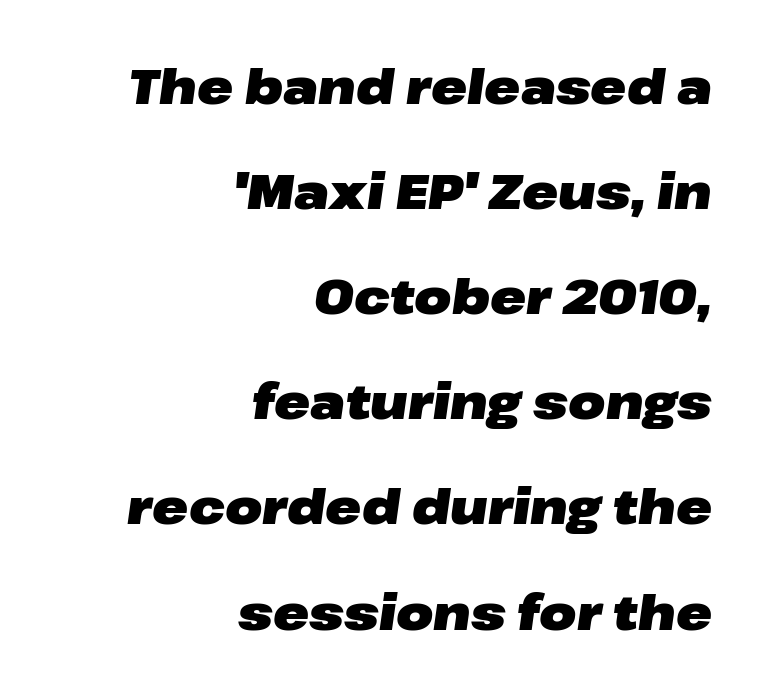
Is this a fixed-width face? No — the glyphs have proportional, varying widths. A typesetter would mark this as italic. The text block is weighted toward the right margin, trailing off unevenly leftward. Airy leading.
